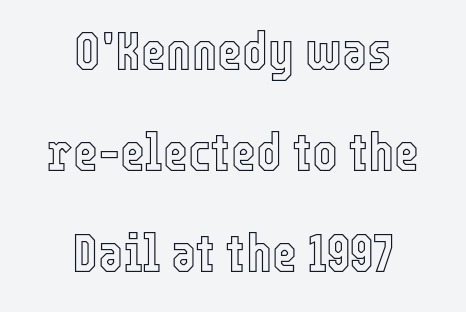
The image shows 54 px condensed type, upright; set centered, line spacing 1.87x, normal letter spacing, not underlined; a medium x-height.
